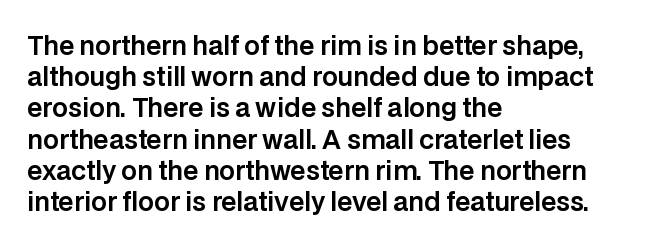
Q: Is the text italic (slanted)? A: No, it is upright.
Q: Is the text underlined? A: No.
Q: How is the paragraph aligned? A: Left-aligned.
Q: Is the spacing between letters normal or unusually wide? A: Normal.
Q: Is the spacing between lines tight, normal or loose? A: Normal.
